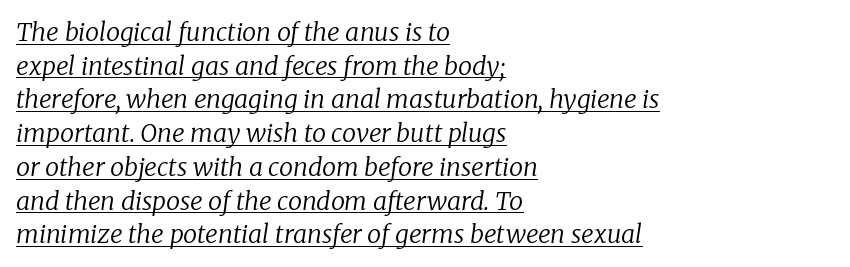
The image shows 25 px text type, italic (leaning right); set left-aligned, normal line spacing (1.35x), normal letter spacing, underlined.
